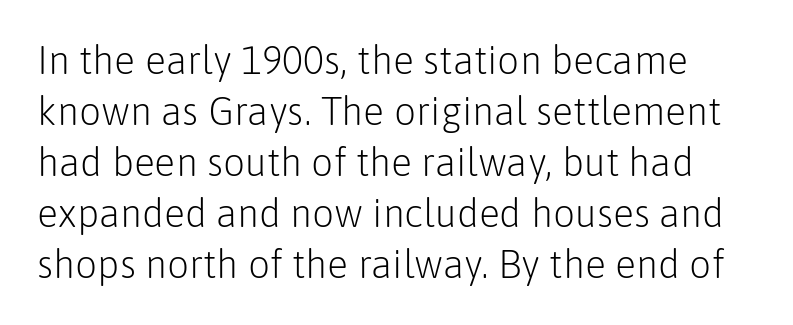
Q: Is the text bold? A: No.
Q: Is the text italic (slanted)? A: No, it is upright.
Q: Is the typeface a serif or a sans-serif typeface? A: Sans-serif.
Q: Is the text underlined? A: No.
Q: Is the spacing between letters normal or unusually wide? A: Normal.
Q: Is the spacing between lines tight, normal or loose? A: Normal.
Q: Width (condensed, normal, or wide)? A: Normal.
Q: Stroke contrast? A: Low.
Q: x-height? A: Medium.
Q: Monospaced? A: No.
